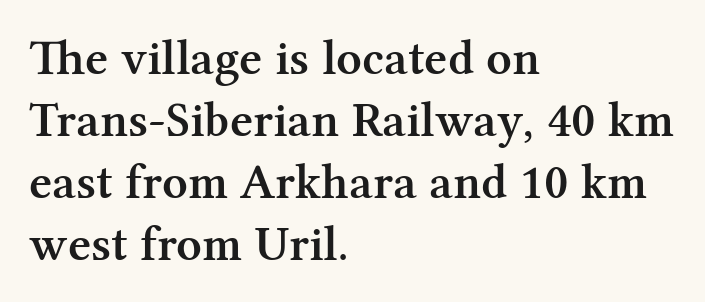
The image shows 50 px semibold serif type, upright; set left-aligned, line spacing 1.24x, normal letter spacing, not underlined; medium stroke contrast and a medium x-height.
